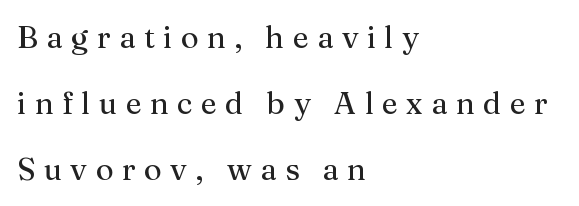
The image shows 31 px regular-weight serif type, upright; set left-aligned, loose line spacing (2.13x), unusually wide letter spacing (+0.27 em), not underlined; medium stroke contrast and a medium x-height.
